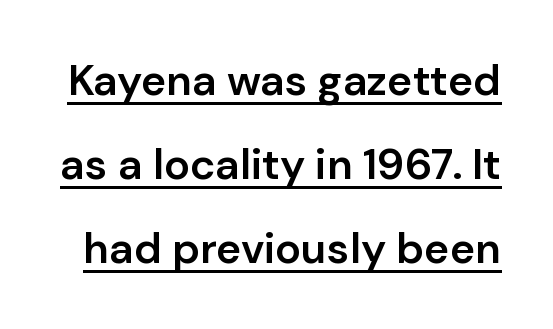
The image shows 43 px semibold sans-serif type, upright; set loose line spacing (1.95x), normal letter spacing, underlined; low stroke contrast and a medium x-height.
